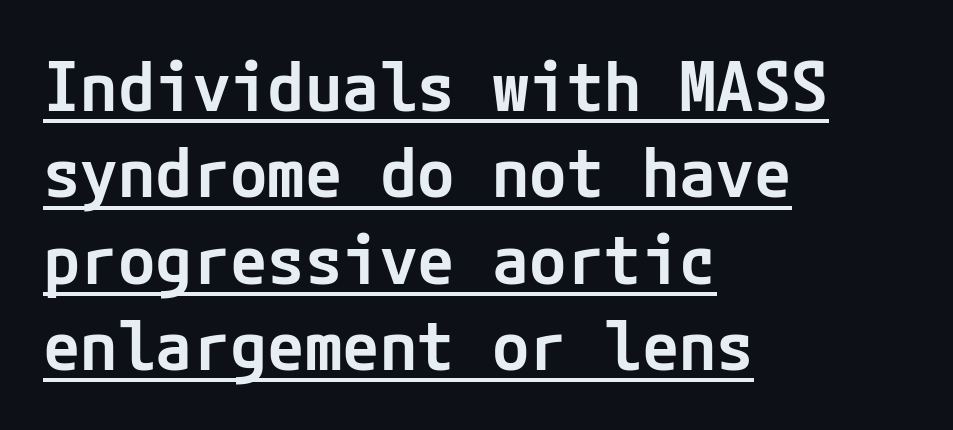
Q: Is the text bold? A: Semi-bold.
Q: Is the text italic (slanted)? A: No, it is upright.
Q: Is the typeface a serif or a sans-serif typeface? A: Sans-serif.
Q: Is the text underlined? A: Yes.
Q: How is the paragraph aligned? A: Left-aligned.
Q: Is the spacing between letters normal or unusually wide? A: Normal.
Q: Is the spacing between lines tight, normal or loose? A: Normal.
Q: Width (condensed, normal, or wide)? A: Normal.
Q: Stroke contrast? A: Low.
Q: x-height? A: Medium.
